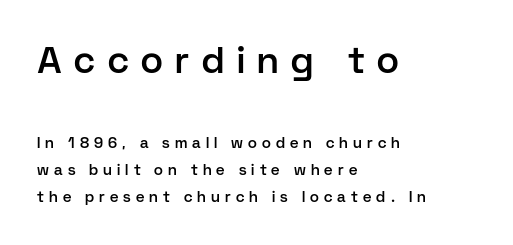
The compositor pushed each line to the left boundary. The characters look somewhat weighty, a semibold short of true bold. Unlike a traditional serif, this face leaves its strokes unadorned. This rendering features lettering with no underline.
